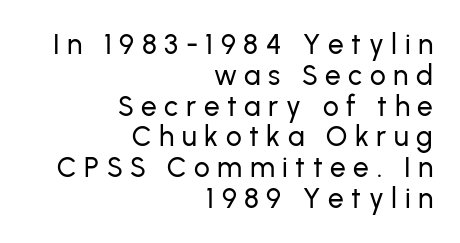
Q: Is the text italic (slanted)? A: No, it is upright.
Q: Is the typeface a serif or a sans-serif typeface? A: Sans-serif.
Q: Is the text underlined? A: No.
Q: How is the paragraph aligned? A: Right-aligned.
Q: Is the spacing between letters normal or unusually wide? A: Unusually wide.
Q: Is the spacing between lines tight, normal or loose? A: Tight.
Q: Width (condensed, normal, or wide)? A: Normal.
Q: Stroke contrast? A: Low.
Q: x-height? A: Medium.
Q: Monospaced? A: No.
